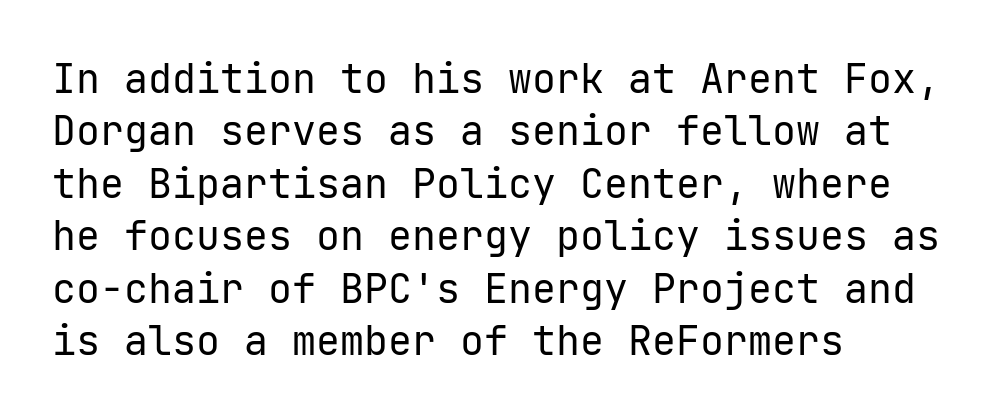
Q: Is the text bold? A: No.
Q: Is the text italic (slanted)? A: No, it is upright.
Q: Is the typeface a serif or a sans-serif typeface? A: Sans-serif.
Q: Is the text underlined? A: No.
Q: How is the paragraph aligned? A: Left-aligned.
Q: Is the spacing between letters normal or unusually wide? A: Normal.
Q: Is the spacing between lines tight, normal or loose? A: Normal.
Q: Width (condensed, normal, or wide)? A: Normal.
Q: Stroke contrast? A: Low.
Q: x-height? A: Medium.
